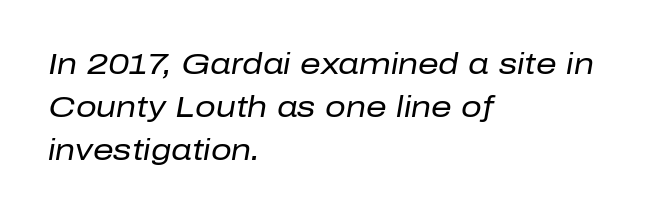
Q: Is the text bold? A: No.
Q: Is the text italic (slanted)? A: Yes, it leans right by about 10 degrees.
Q: Is the text underlined? A: No.
Q: How is the paragraph aligned? A: Left-aligned.
Q: Is the spacing between letters normal or unusually wide? A: Normal.
Q: Is the spacing between lines tight, normal or loose? A: Normal.
Q: Width (condensed, normal, or wide)? A: Normal.
Q: Stroke contrast? A: Low.
Q: x-height? A: Medium.
Q: Monospaced? A: No.
